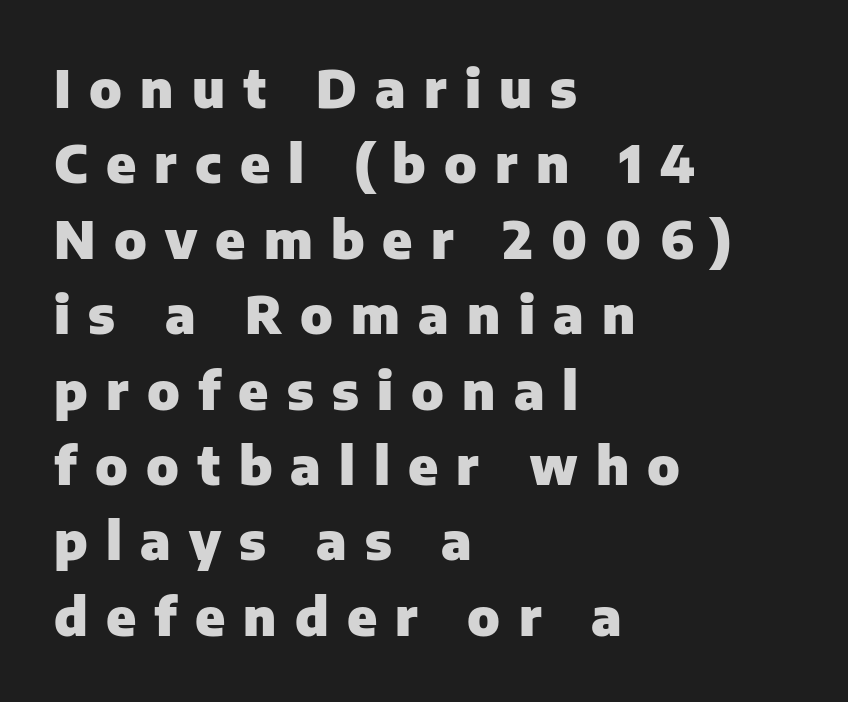
Q: Is the text bold? A: Yes.
Q: Is the text italic (slanted)? A: No, it is upright.
Q: Is the typeface a serif or a sans-serif typeface? A: Sans-serif.
Q: Is the text underlined? A: No.
Q: How is the paragraph aligned? A: Left-aligned.
Q: Is the spacing between letters normal or unusually wide? A: Unusually wide.
Q: Is the spacing between lines tight, normal or loose? A: Normal.
Q: Width (condensed, normal, or wide)? A: Normal.
Q: Stroke contrast? A: Low.
Q: x-height? A: Medium.
Q: Monospaced? A: No.
